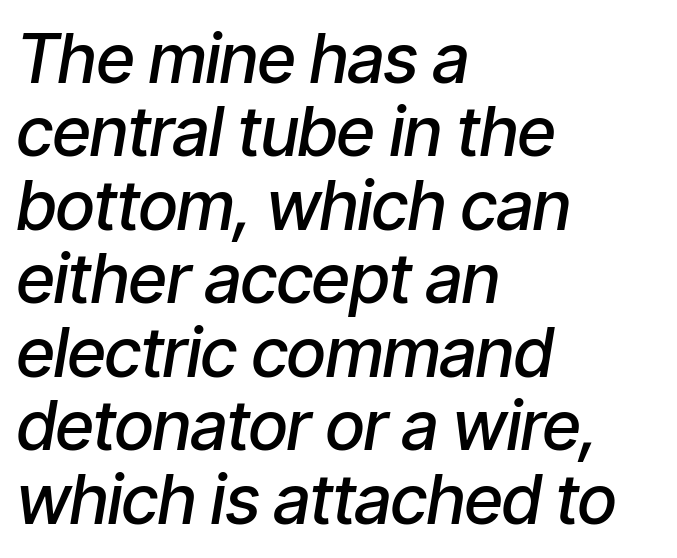
The image shows 68 px semibold, condensed type, italic (leaning right); set left-aligned, tight line spacing (1.08x), normal letter spacing, not underlined; low stroke contrast and a medium x-height.
